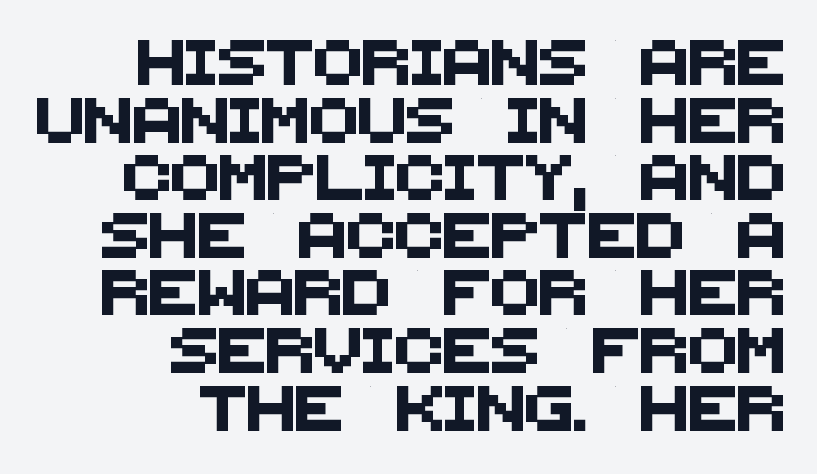
{"serif": "no", "width": "normal", "stroke_contrast": "medium", "x_height": "large", "monospaced": "no", "underline": "no", "align": "right", "line_spacing": "normal", "line_spacing_ratio": 1.28, "letter_spacing": "normal", "letter_spacing_em": 0.0, "glyph_px": 45}
